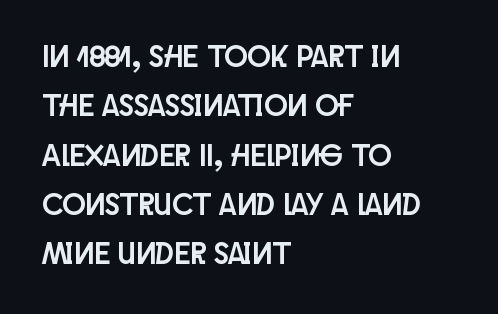
Q: Is the text italic (slanted)? A: No, it is upright.
Q: Is the typeface a serif or a sans-serif typeface? A: Sans-serif.
Q: Is the text underlined? A: No.
Q: How is the paragraph aligned? A: Left-aligned.
Q: Is the spacing between letters normal or unusually wide? A: Normal.
Q: Is the spacing between lines tight, normal or loose? A: Normal.
Q: Width (condensed, normal, or wide)? A: Condensed.
Q: Stroke contrast? A: Low.
Q: x-height? A: Large.
Q: Monospaced? A: No.
